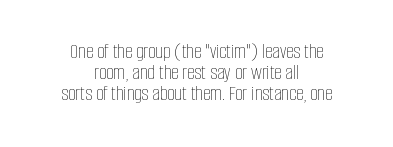
The image shows 21 px text type, upright; set centered, tight line spacing (1.01x), normal letter spacing, not underlined.
